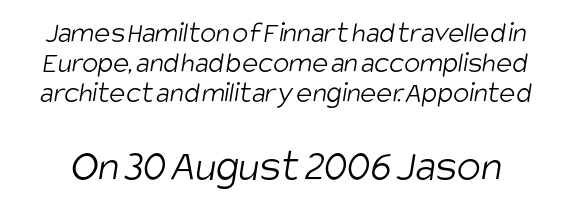
The image shows 45 px light, condensed sans-serif type; set tight line spacing (1.0x), normal letter spacing, not underlined; the second (bottom) block is 1.5x larger; low stroke contrast and a large x-height.
